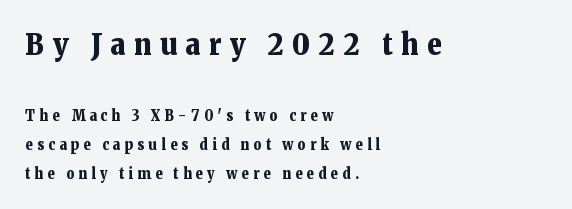
{"serif": "yes", "italic": "no", "bold": "yes", "weight": "bold", "width": "normal", "stroke_contrast": "low", "x_height": "medium", "monospaced": "no", "underline": "no", "align": "left", "line_spacing": "loose", "line_spacing_ratio": 1.91, "letter_spacing": "wide", "letter_spacing_em": 0.29, "larger_block": "first", "size_ratio": 2.0, "glyph_px": 30}
